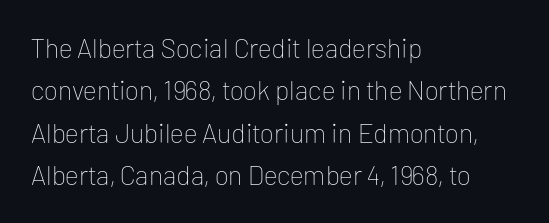
The image shows 27 px text type, upright; set left-aligned, normal line spacing (1.57x), normal letter spacing, not underlined.
